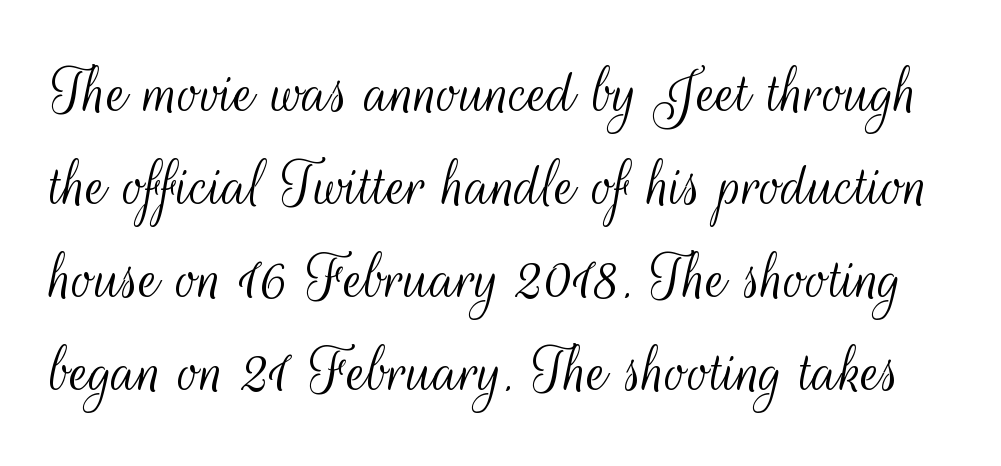
Weight: in the light-to-regular range. A normal amount of white space separates one row of letters from the next. Here the glyphs are tracked normally, forming tight word shapes. Character widths vary here, with narrow letters taking less room than wide ones. Plain, unruled lines of type.
